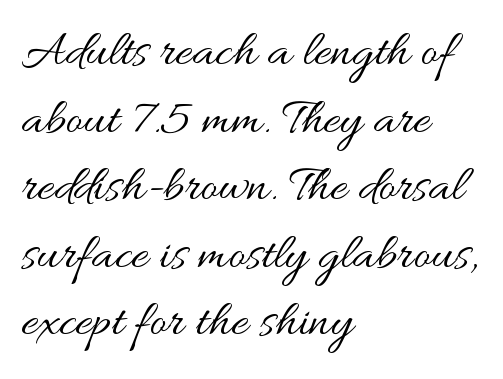
{"bold": "no", "weight": "regular", "width": "wide", "stroke_contrast": "medium", "x_height": "small", "monospaced": "no", "underline": "no", "align": "left", "line_spacing": "normal", "line_spacing_ratio": 1.3, "letter_spacing": "normal", "letter_spacing_em": 0.0, "glyph_px": 52}
